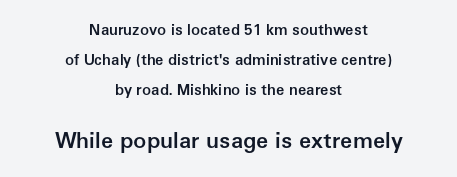
Designer's note — italics off, roman on. Moderately thickened strokes mark this as semibold type. The words here are not underlined. Baseline-to-baseline distance is far greater than the letter height. The lines are quadded center. You could call the tracking neutral — neither tight nor loose.
